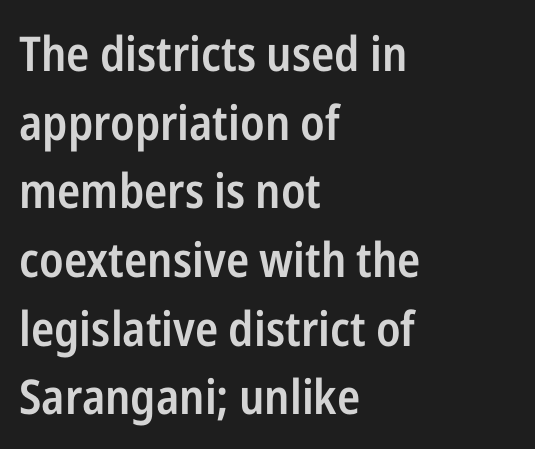
Unlike italic type, these characters show no tilt at all. Do the characters align in a grid? No, the font is proportional. You could call the tracking neutral — neither tight nor loose. The rows are spaced the way most documents space them.
